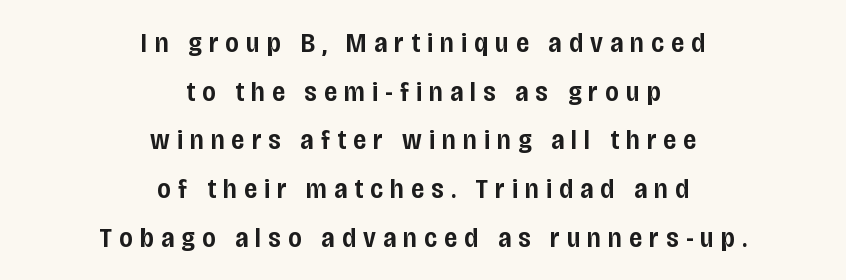
{"serif": "no", "italic": "no", "bold": "semi", "weight": "semibold", "width": "condensed", "stroke_contrast": "low", "x_height": "large", "monospaced": "no", "underline": "no", "align": "center", "line_spacing_ratio": 1.74, "letter_spacing": "wide", "letter_spacing_em": 0.26, "glyph_px": 28}
